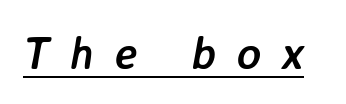
{"italic": "yes", "lean": "right", "slant_degrees": 7, "bold": "yes", "weight": "semibold", "width": "normal", "stroke_contrast": "low", "x_height": "medium", "monospaced": "no", "underline": "yes", "letter_spacing": "wide", "letter_spacing_em": 0.44, "glyph_px": 46}
